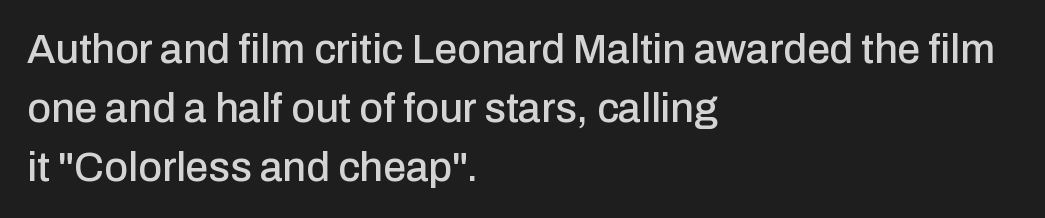
Looks like regular typesetting: each glyph gets only the width it needs. Leading: standard. This rendering leaves character spacing at its baseline value. Only glyphs here, with clear space below each row.
